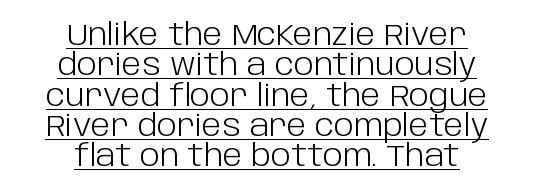
{"serif": "no", "italic": "no", "bold": "no", "weight": "light", "width": "normal", "stroke_contrast": "low", "x_height": "large", "monospaced": "no", "underline": "yes", "align": "center", "line_spacing": "tight", "line_spacing_ratio": 1.01, "letter_spacing": "normal", "letter_spacing_em": 0.0, "glyph_px": 30}
